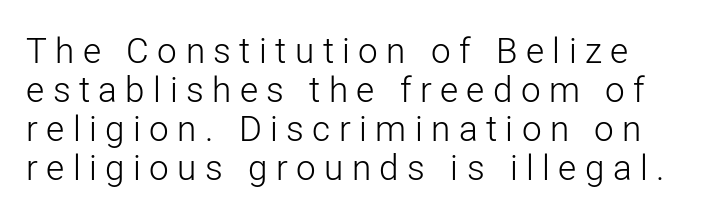
The image shows 35 px light sans-serif type, upright; set tight line spacing (1.11x), unusually wide letter spacing (+0.24 em), not underlined; low stroke contrast and a medium x-height.
